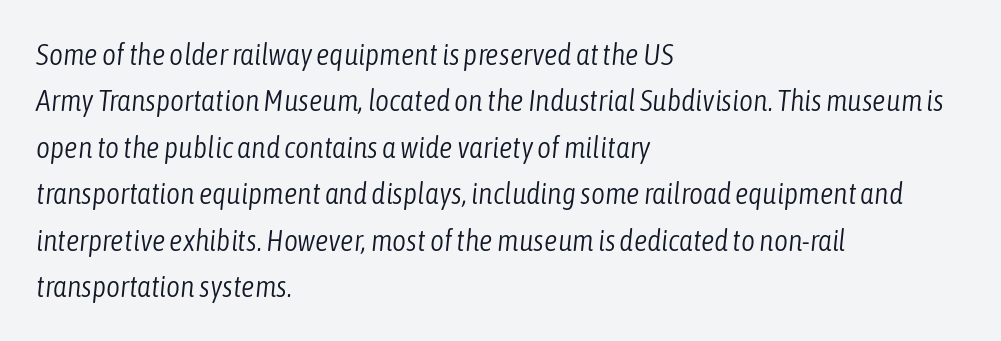
{"italic": "yes", "lean": "right", "slant_degrees": 6, "bold": "no", "weight": "light", "width": "condensed", "stroke_contrast": "low", "x_height": "medium", "monospaced": "no", "underline": "no", "align": "left", "line_spacing": "normal", "line_spacing_ratio": 1.55, "letter_spacing": "normal", "letter_spacing_em": 0.0, "glyph_px": 30}
